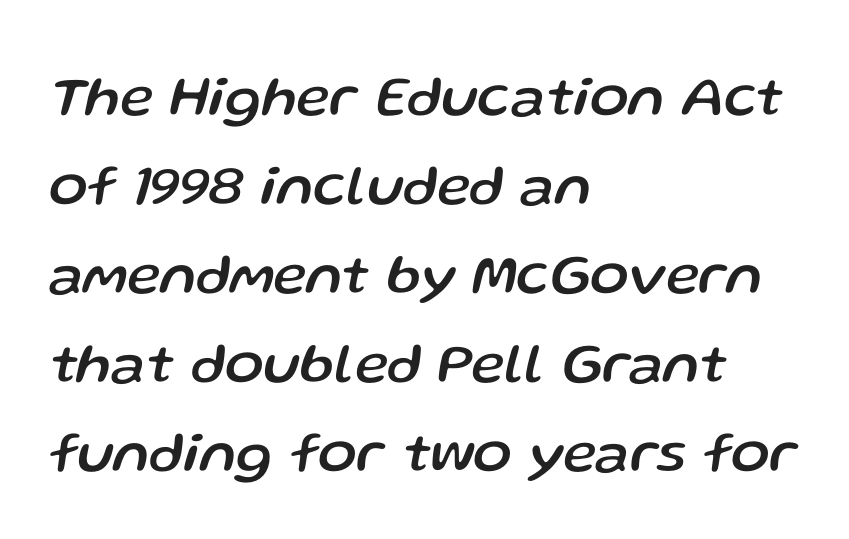
Q: Is the text italic (slanted)? A: Yes, it leans right by about 13 degrees.
Q: Is the text underlined? A: No.
Q: How is the paragraph aligned? A: Left-aligned.
Q: Is the spacing between letters normal or unusually wide? A: Normal.
Q: Is the spacing between lines tight, normal or loose? A: Normal.
Q: Width (condensed, normal, or wide)? A: Normal.
Q: Stroke contrast? A: Low.
Q: x-height? A: Medium.
Q: Monospaced? A: No.
